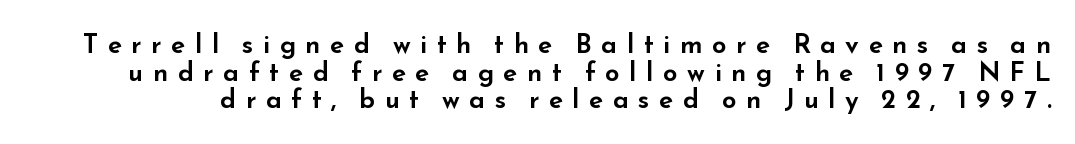
{"italic": "no", "underline": "no", "line_spacing": "tight", "line_spacing_ratio": 1.06, "letter_spacing": "wide", "letter_spacing_em": 0.37, "glyph_px": 26}
